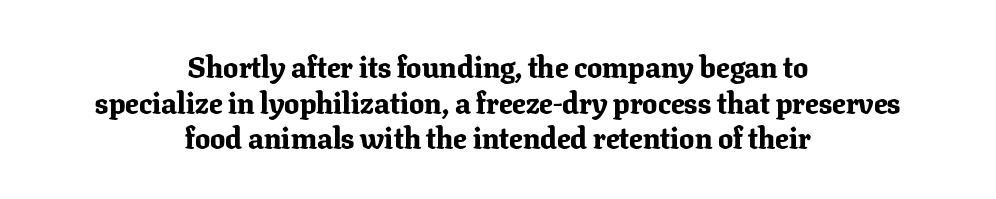
Q: Is the text bold? A: Yes.
Q: Is the text italic (slanted)? A: No, it is upright.
Q: Is the typeface a serif or a sans-serif typeface? A: Serif.
Q: Is the text underlined? A: No.
Q: How is the paragraph aligned? A: Centered.
Q: Is the spacing between letters normal or unusually wide? A: Normal.
Q: Width (condensed, normal, or wide)? A: Normal.
Q: Stroke contrast? A: Low.
Q: x-height? A: Medium.
Q: Monospaced? A: No.
